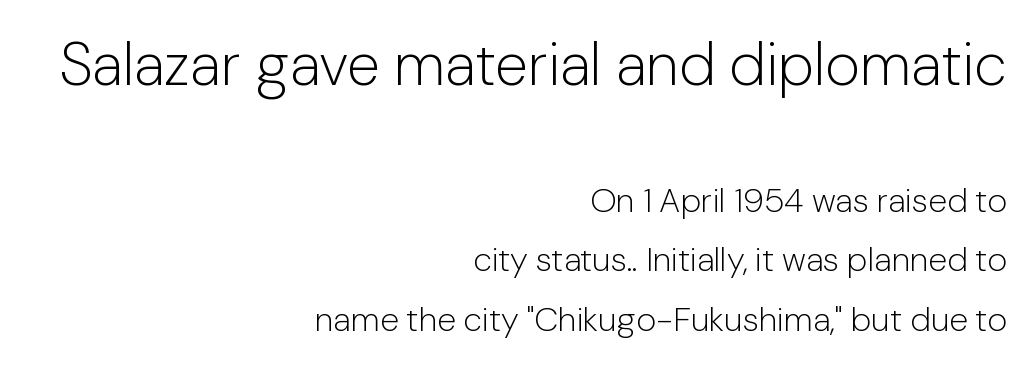
Q: Is the text bold? A: No.
Q: Is the text italic (slanted)? A: No, it is upright.
Q: Is the typeface a serif or a sans-serif typeface? A: Sans-serif.
Q: Is the text underlined? A: No.
Q: How is the paragraph aligned? A: Right-aligned.
Q: Is the spacing between letters normal or unusually wide? A: Normal.
Q: Which block of text is set in a larger size, the first (top) or the second (bottom)? A: The first (top) one.
Q: Width (condensed, normal, or wide)? A: Normal.
Q: Stroke contrast? A: Low.
Q: x-height? A: Medium.
Q: Monospaced? A: No.
